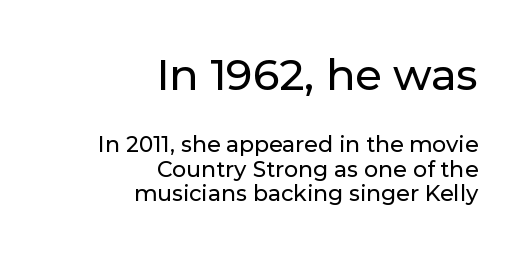
The image shows 43 px sans-serif type, upright; set right-aligned, tight line spacing (1.11x), normal letter spacing, not underlined; the first (top) block is 1.95x larger; low stroke contrast and a medium x-height.
